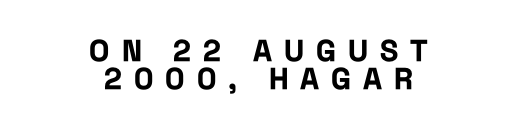
A dark, heavy texture on the line: the type is bold. Descenders hang freely into open space. Very little white space separates one row of letters from the next. Is this a fixed-width face? No — the glyphs have proportional, varying widths. It's the straight-up-and-down kind of type. Are there feet on the stems? There aren't — it's a sans.
